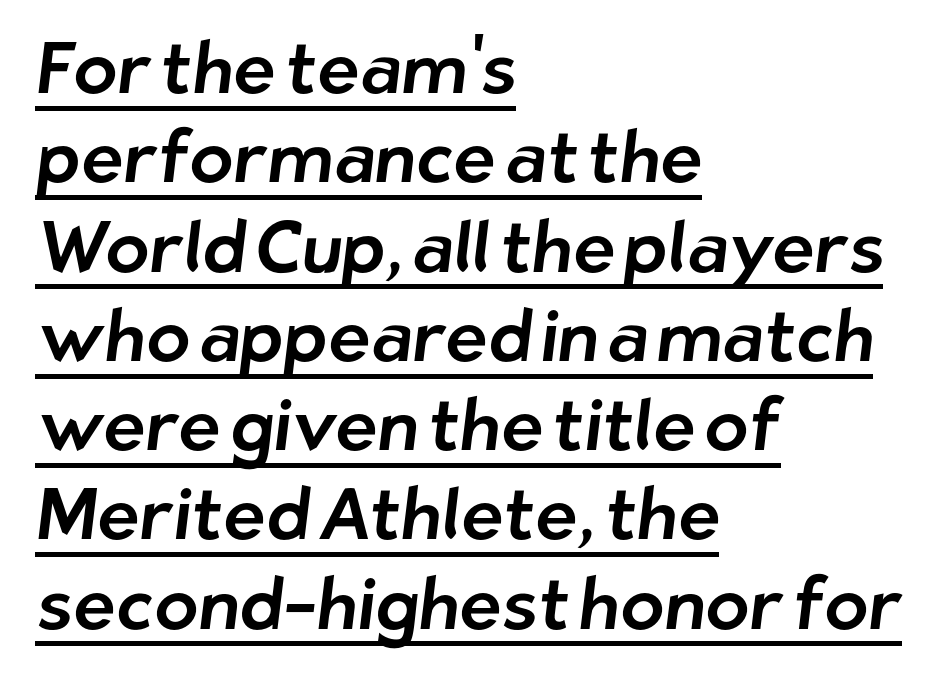
{"serif": "no", "width": "normal", "stroke_contrast": "low", "x_height": "medium", "monospaced": "no", "underline": "yes", "align": "left", "line_spacing_ratio": 1.24, "letter_spacing": "normal", "letter_spacing_em": 0.0, "glyph_px": 72}
